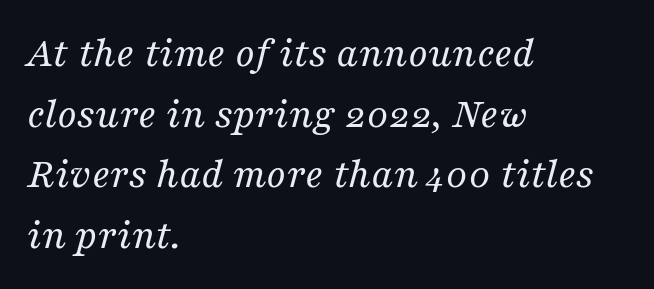
{"serif": "yes", "italic": "yes", "lean": "right", "slant_degrees": 16, "bold": "no", "weight": "regular", "width": "normal", "stroke_contrast": "medium", "x_height": "medium", "monospaced": "no", "underline": "no", "align": "left", "line_spacing": "normal", "line_spacing_ratio": 1.41, "letter_spacing": "normal", "letter_spacing_em": 0.0, "glyph_px": 43}
